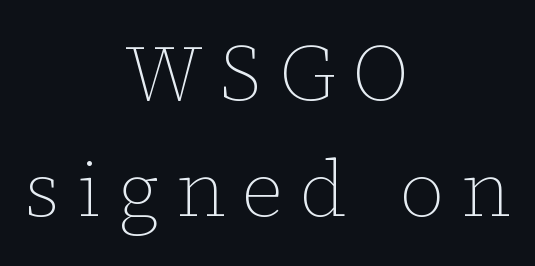
Q: Is the text bold? A: No.
Q: Is the text italic (slanted)? A: No, it is upright.
Q: Is the text underlined? A: No.
Q: How is the paragraph aligned? A: Centered.
Q: Is the spacing between letters normal or unusually wide? A: Unusually wide.
Q: Is the spacing between lines tight, normal or loose? A: Normal.
Q: Width (condensed, normal, or wide)? A: Normal.
Q: Stroke contrast? A: Low.
Q: x-height? A: Medium.
Q: Monospaced? A: No.
